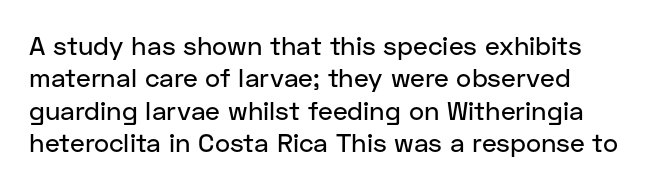
The image shows 26 px text type, upright; set normal line spacing (1.25x), normal letter spacing, not underlined.
